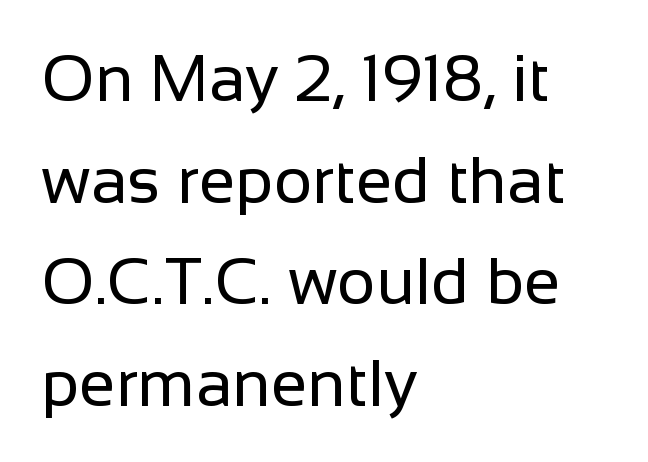
The image shows 66 px regular-weight sans-serif type, upright; set left-aligned, normal line spacing (1.54x), normal letter spacing, not underlined; low stroke contrast and a medium x-height.
